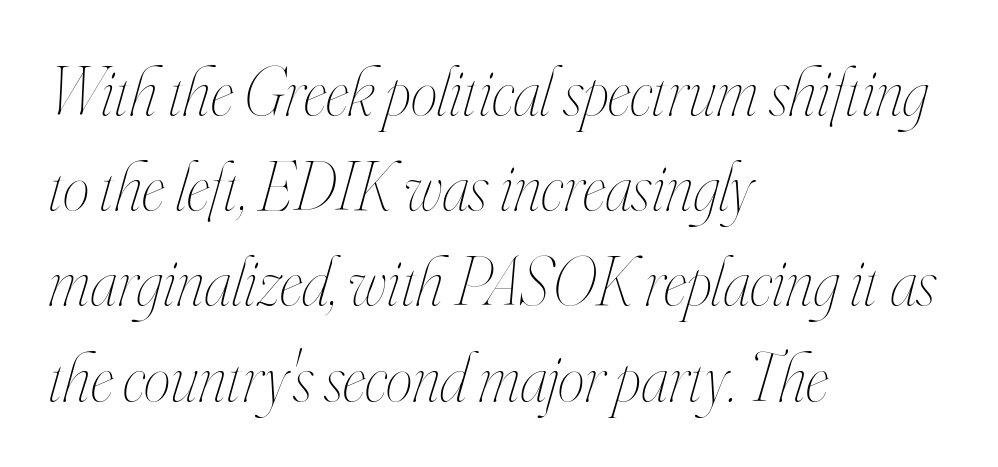
{"italic": "yes", "lean": "right", "slant_degrees": 16, "bold": "no", "weight": "thin", "width": "condensed", "stroke_contrast": "high", "x_height": "small", "monospaced": "no", "underline": "no", "align": "left", "line_spacing": "normal", "line_spacing_ratio": 1.4, "letter_spacing": "normal", "letter_spacing_em": 0.0, "glyph_px": 68}
